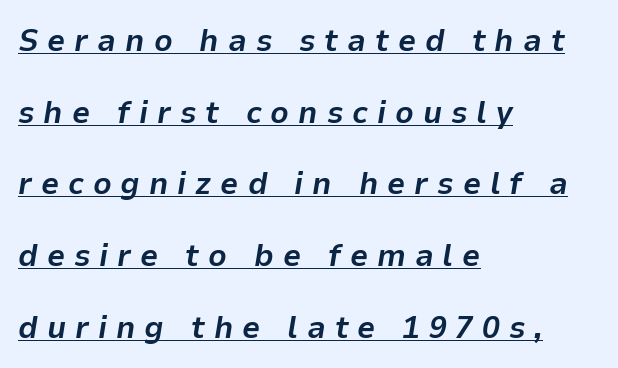
The image shows 32 px bold type, italic (leaning right); set left-aligned, loose line spacing (2.24x), unusually wide letter spacing (+0.28 em), underlined; low stroke contrast and a medium x-height.
